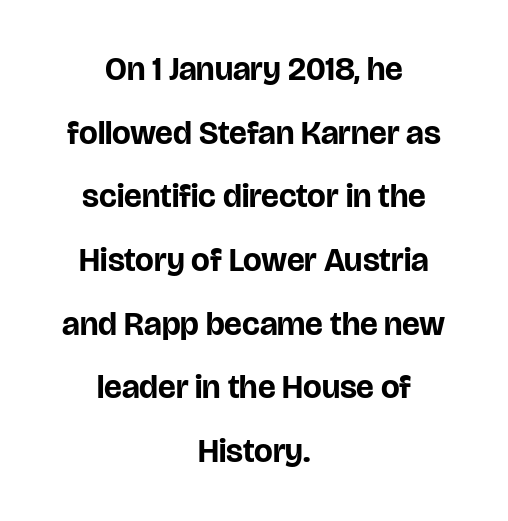
{"serif": "no", "italic": "no", "bold": "yes", "weight": "bold", "width": "normal", "stroke_contrast": "low", "x_height": "large", "monospaced": "no", "underline": "no", "align": "center", "line_spacing": "loose", "line_spacing_ratio": 1.93, "letter_spacing": "normal", "letter_spacing_em": 0.0, "glyph_px": 33}
